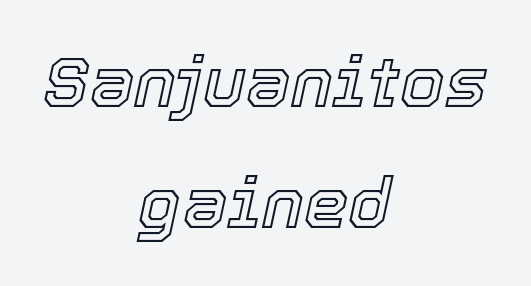
Q: Is the text italic (slanted)? A: Yes, it leans right by about 12 degrees.
Q: Is the text underlined? A: No.
Q: How is the paragraph aligned? A: Centered.
Q: Is the spacing between letters normal or unusually wide? A: Normal.
Q: Is the spacing between lines tight, normal or loose? A: Normal.
Q: Width (condensed, normal, or wide)? A: Normal.
Q: x-height? A: Medium.
Q: Monospaced? A: No.
